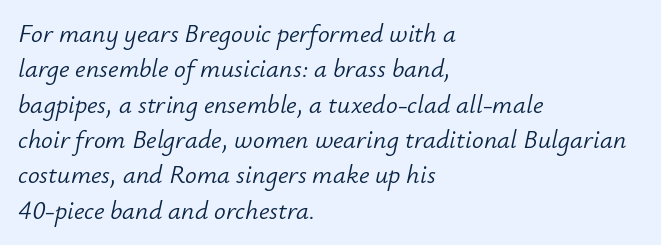
Q: Is the text bold? A: No.
Q: Is the text italic (slanted)? A: Yes, it leans right by about 12 degrees.
Q: Is the text underlined? A: No.
Q: How is the paragraph aligned? A: Left-aligned.
Q: Is the spacing between letters normal or unusually wide? A: Normal.
Q: Is the spacing between lines tight, normal or loose? A: Normal.
